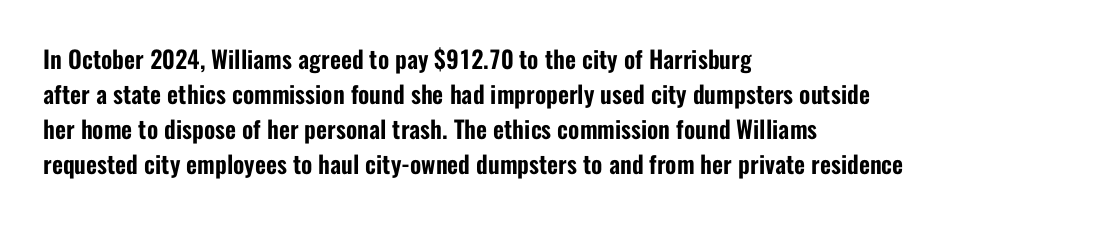
The image shows 24 px text type, upright; set left-aligned, normal line spacing (1.46x), normal letter spacing, not underlined.
